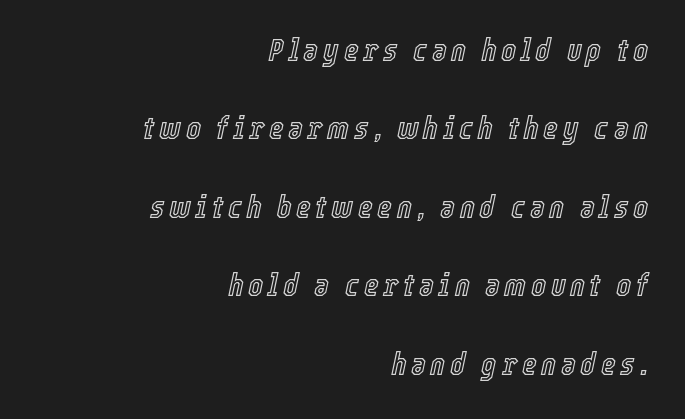
{"italic": "yes", "lean": "right", "slant_degrees": 12, "width": "condensed", "x_height": "medium", "monospaced": "no", "underline": "no", "align": "right", "line_spacing": "loose", "line_spacing_ratio": 2.45, "glyph_px": 32}
